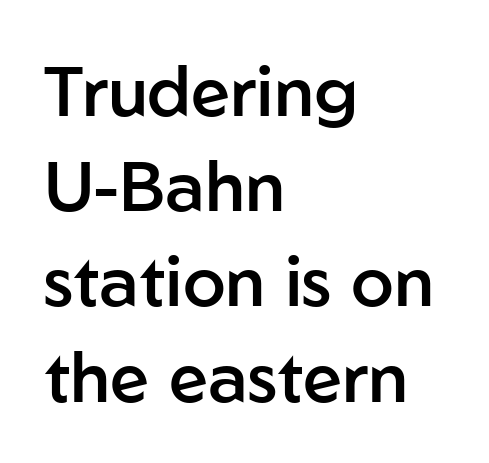
The image shows 70 px semibold sans-serif type, upright; set left-aligned, normal line spacing (1.36x), normal letter spacing, not underlined; low stroke contrast and a medium x-height.
